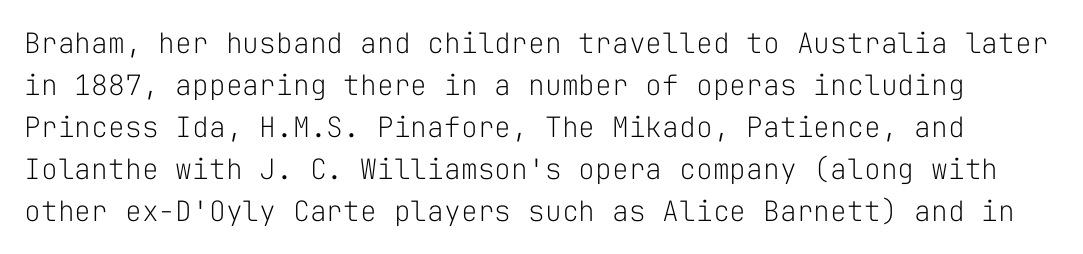
Baseline-to-baseline distance is the conventional proportion of letter height. Looks like terminal output: every glyph gets an equal slot. This sample uses an upright cut, with every glyph sitting square on the baseline. Each letter's strokes conclude bluntly, with no projecting serifs.
